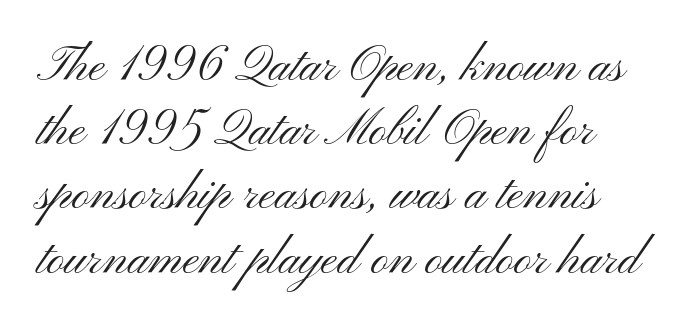
Q: Is the text bold? A: No.
Q: Is the text italic (slanted)? A: Yes.
Q: Is the typeface a serif or a sans-serif typeface? A: Sans-serif.
Q: Is the text underlined? A: No.
Q: How is the paragraph aligned? A: Left-aligned.
Q: Is the spacing between letters normal or unusually wide? A: Normal.
Q: Is the spacing between lines tight, normal or loose? A: Normal.
Q: Width (condensed, normal, or wide)? A: Wide.
Q: Stroke contrast? A: Medium.
Q: x-height? A: Small.
Q: Monospaced? A: No.
